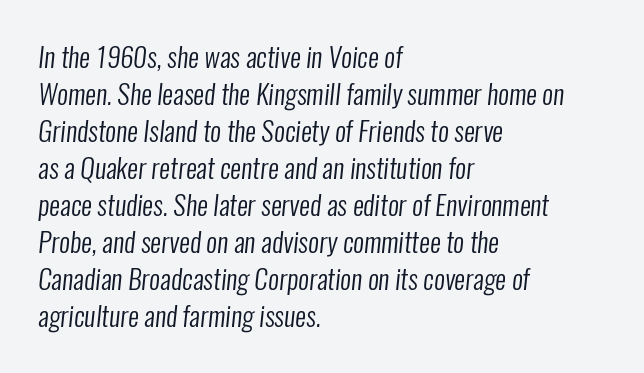
The image shows 27 px text type; set left-aligned, normal line spacing (1.37x), normal letter spacing, not underlined.
